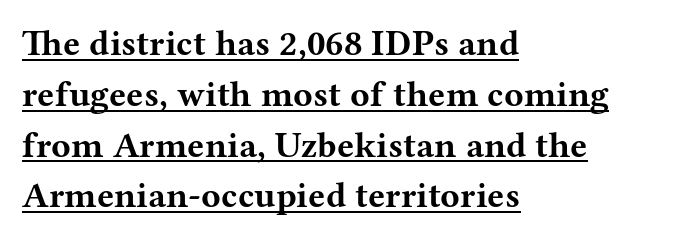
Q: Is the text bold? A: Yes.
Q: Is the text italic (slanted)? A: No, it is upright.
Q: Is the typeface a serif or a sans-serif typeface? A: Serif.
Q: Is the text underlined? A: Yes.
Q: How is the paragraph aligned? A: Left-aligned.
Q: Is the spacing between letters normal or unusually wide? A: Normal.
Q: Is the spacing between lines tight, normal or loose? A: Normal.
Q: Width (condensed, normal, or wide)? A: Wide.
Q: Stroke contrast? A: Medium.
Q: x-height? A: Medium.
Q: Monospaced? A: No.
